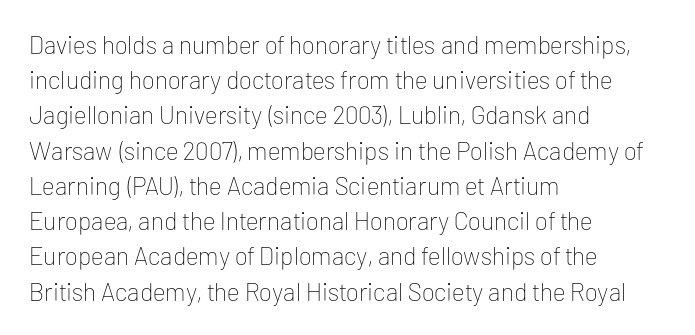
The image shows 25 px text type, upright; set left-aligned, normal line spacing (1.41x), normal letter spacing, not underlined.
